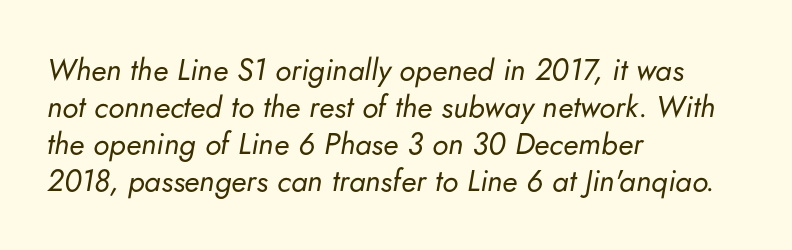
Tracking here is standard; glyphs follow each other at the usual distance. Stems and bowls with no extra thickness — not bold. Spacing verdict: proportional, widths tailored to each character. Anything drawn beneath the words? Only blank space.
